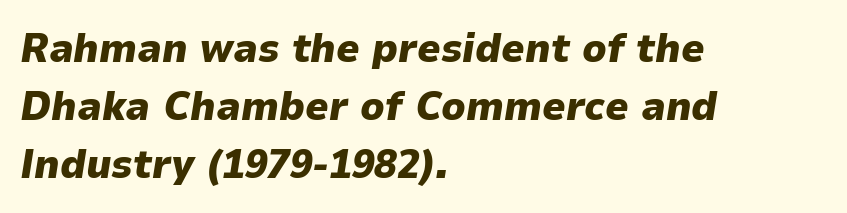
Quick note: interline space is typical. These lines carry a lot of weight — the face is fully bold. In terms of letterspacing, this is plain default setting. The passage shown leans; its letterforms are oblique. Note the varied advance widths — an 'i' is clearly narrower than an 'm'.
